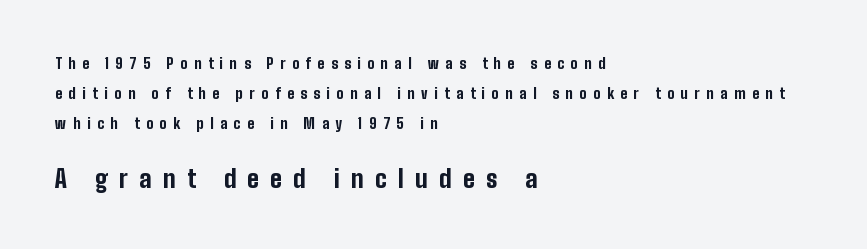
Each glyph is drawn with heavy, bold strokes. These two chunks differ in scale, with the bottom chunk taking the larger measure. Each row of text sits above clean, open space. Posture: straight, roman, zero tilt.
